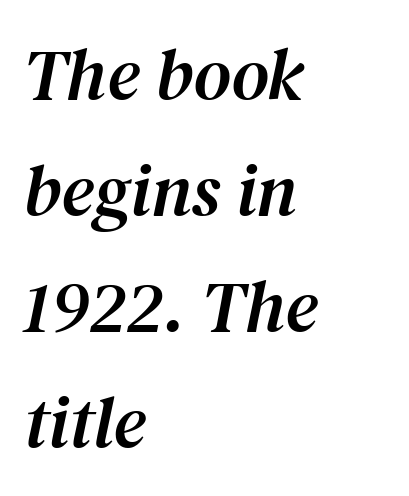
Q: Is the text italic (slanted)? A: Yes, it leans right by about 12 degrees.
Q: Is the typeface a serif or a sans-serif typeface? A: Serif.
Q: Is the text underlined? A: No.
Q: How is the paragraph aligned? A: Left-aligned.
Q: Is the spacing between letters normal or unusually wide? A: Normal.
Q: Is the spacing between lines tight, normal or loose? A: Normal.
Q: Width (condensed, normal, or wide)? A: Normal.
Q: Stroke contrast? A: Medium.
Q: x-height? A: Medium.
Q: Monospaced? A: No.
